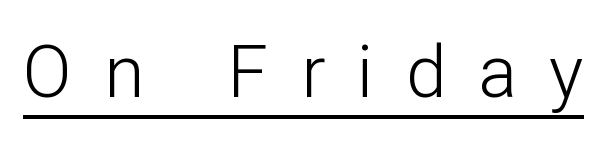
The line texture is sparse and dotted thanks to wide tracking. Each letter keeps its own natural width here, so spacing adapts to shape. No chunkiness to these letters — they're not bold. Ordinary non-slanted type is in use. Check the space under the baseline: a stroke is drawn there.
